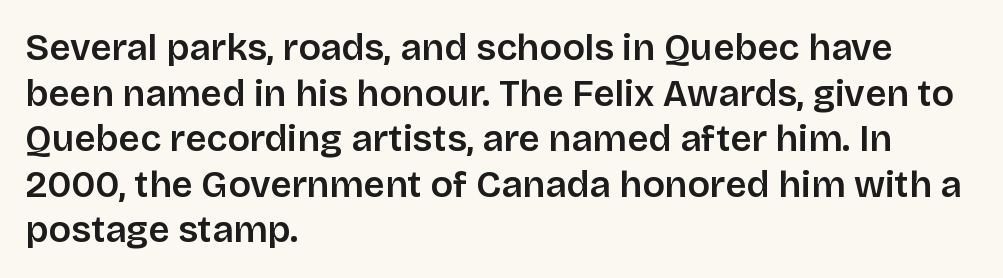
Characters follow at the spacing the type designer built in. The passage is arranged the way most books set body copy — flush left. The font family rendered here belongs to the sans-serif group. These lines are rendered in a variable-pitch font.
